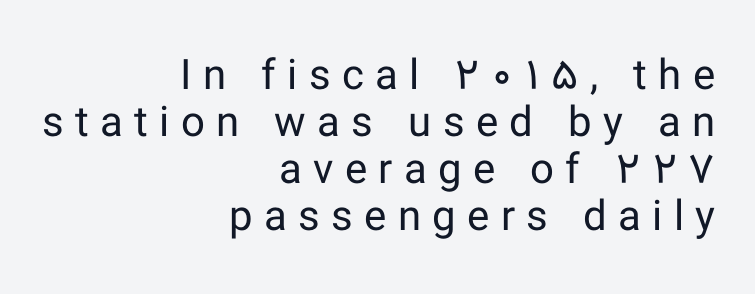
The image shows 42 px regular-weight sans-serif type, upright; set right-aligned, tight line spacing (1.12x), unusually wide letter spacing (+0.27 em), not underlined; low stroke contrast and a medium x-height.
